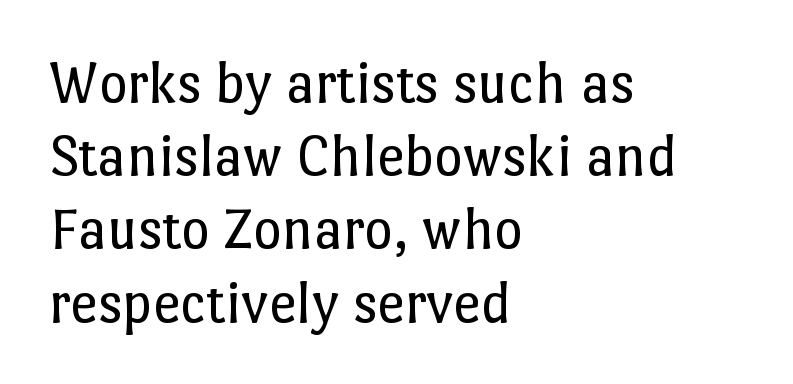
The image shows 61 px regular-weight type, upright; set left-aligned, line spacing 1.2x, normal letter spacing, not underlined; low stroke contrast and a medium x-height.
